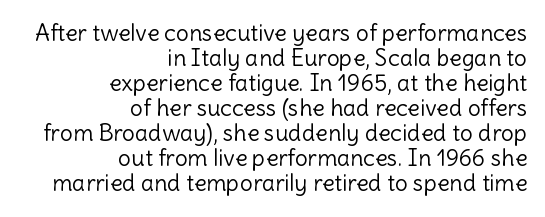
Ordinary non-slanted type is in use. Letter spacing: default. Compared with typical paragraphs, the rows here are closer together. Plain, unruled lines of type. Alignment: flush right. The letterforms sit at book weight or below.
